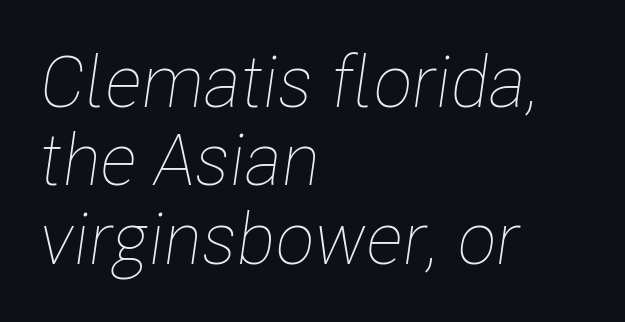
This sample uses an oblique cut, with every glyph tilted off the vertical. Counters stay open thanks to moderate or lighter strokes. The passage shown has conventional tracking throughout. Interline gaps are noticeably narrow in this sample. Typeset ragged right — the left edge is the straight one. Only glyphs here, with clear space below each row.
